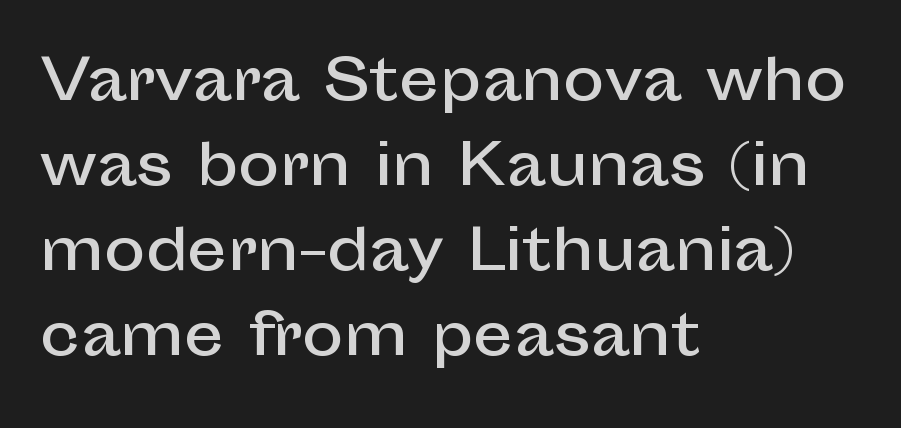
Nobody touched the tracking dial on this one. The font's upright variant was chosen for this text. Layout note: lines flush left. Each letter keeps its own natural width here, so spacing adapts to shape. Vertically, the passage feels balanced, rows spaced as you'd expect. Nothing sits at the stroke ends, so this counts as sans-serif.
